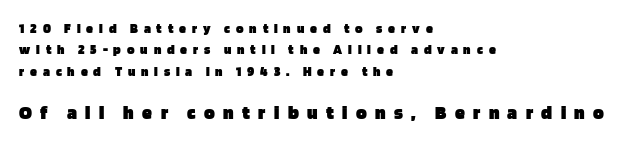
Q: Is the text bold? A: Yes.
Q: Is the text italic (slanted)? A: No, it is upright.
Q: Is the text underlined? A: No.
Q: How is the paragraph aligned? A: Left-aligned.
Q: Is the spacing between letters normal or unusually wide? A: Unusually wide.
Q: Is the spacing between lines tight, normal or loose? A: Normal.
Q: Which block of text is set in a larger size, the first (top) or the second (bottom)? A: The second (bottom) one.
